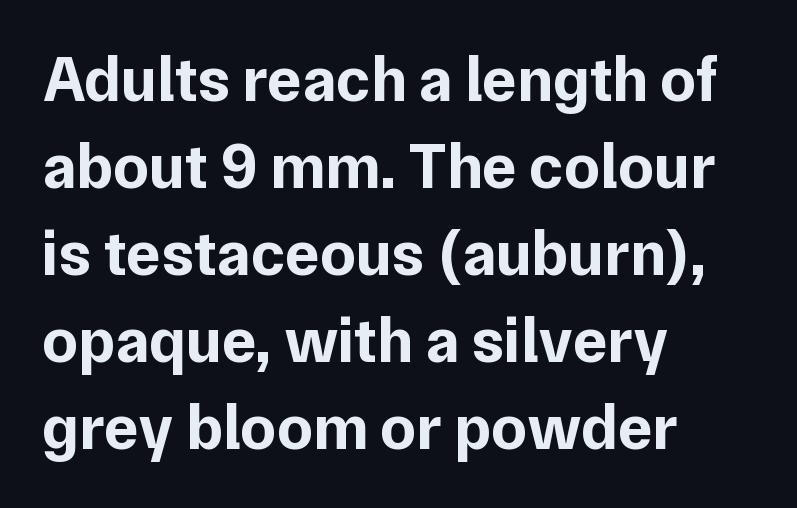
Q: Is the text bold? A: Yes.
Q: Is the text italic (slanted)? A: No, it is upright.
Q: Is the typeface a serif or a sans-serif typeface? A: Sans-serif.
Q: Is the text underlined? A: No.
Q: How is the paragraph aligned? A: Left-aligned.
Q: Is the spacing between letters normal or unusually wide? A: Normal.
Q: Is the spacing between lines tight, normal or loose? A: Normal.
Q: Width (condensed, normal, or wide)? A: Normal.
Q: Stroke contrast? A: Low.
Q: x-height? A: Medium.
Q: Monospaced? A: No.
